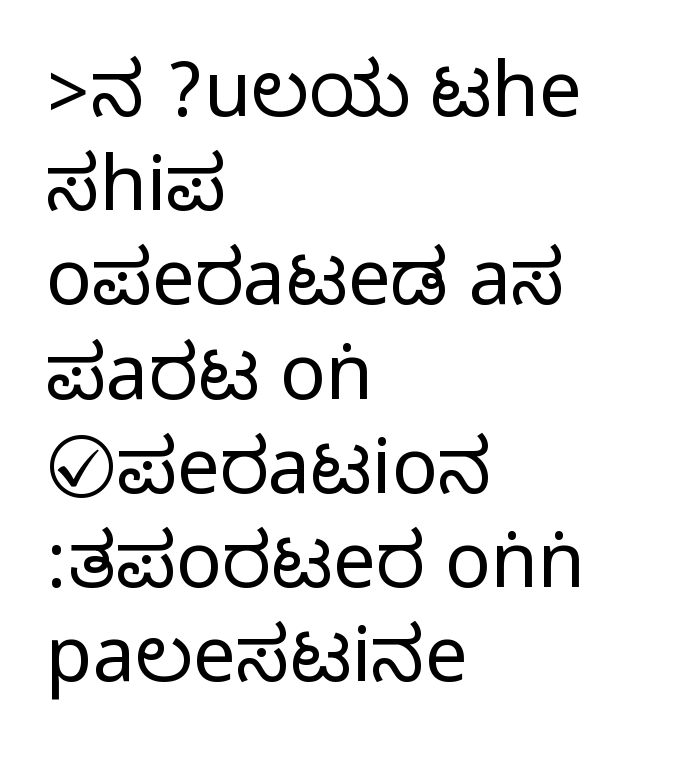
The image shows 76 px condensed sans-serif type, upright; set left-aligned, line spacing 1.24x, normal letter spacing, not underlined; medium stroke contrast.
